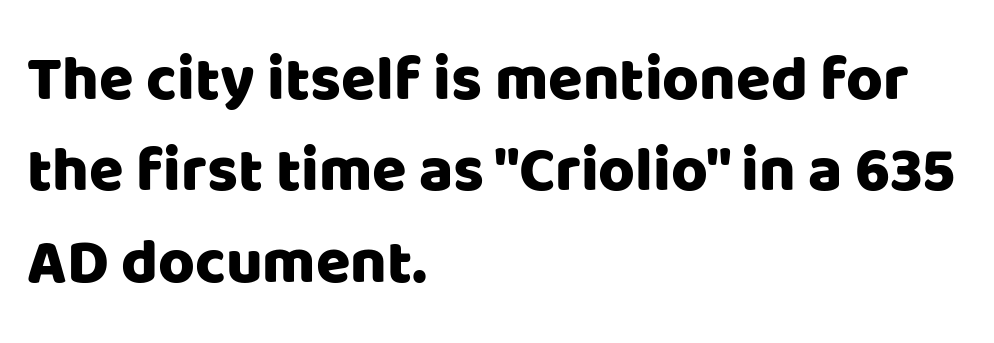
{"serif": "no", "italic": "no", "width": "normal", "stroke_contrast": "low", "x_height": "large", "monospaced": "no", "underline": "no", "align": "left", "line_spacing": "normal", "line_spacing_ratio": 1.45, "letter_spacing": "normal", "letter_spacing_em": 0.0, "glyph_px": 63}
